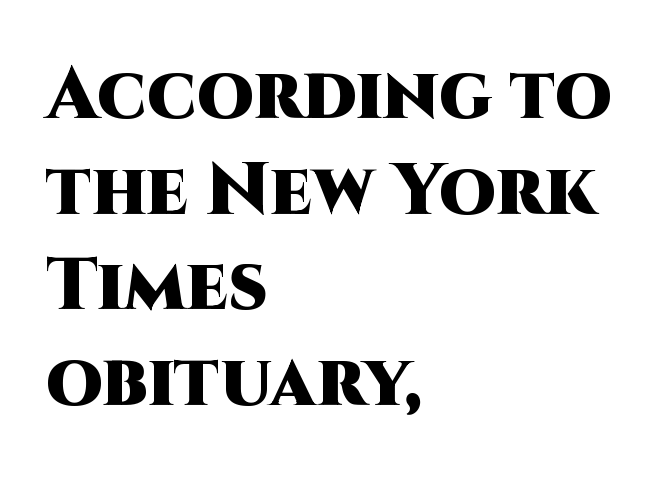
{"serif": "no", "italic": "no", "bold": "yes", "weight": "heavy", "width": "normal", "stroke_contrast": "high", "x_height": "large", "monospaced": "no", "underline": "no", "align": "left", "line_spacing": "normal", "line_spacing_ratio": 1.31, "letter_spacing": "normal", "letter_spacing_em": 0.0, "glyph_px": 73}
